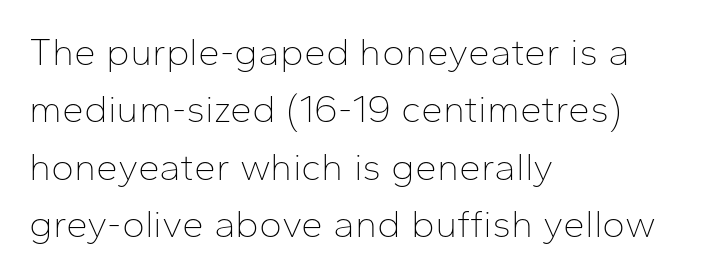
The image shows 39 px thin sans-serif type, upright; set left-aligned, normal line spacing (1.47x), normal letter spacing, not underlined; low stroke contrast and a medium x-height.
